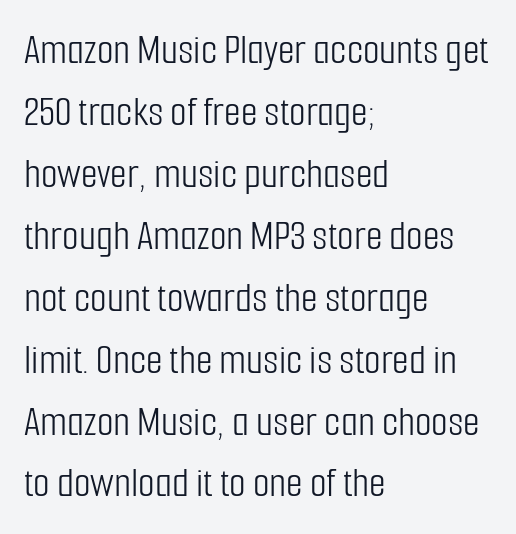
Q: Is the text bold? A: No.
Q: Is the text italic (slanted)? A: No, it is upright.
Q: Is the typeface a serif or a sans-serif typeface? A: Sans-serif.
Q: Is the text underlined? A: No.
Q: How is the paragraph aligned? A: Left-aligned.
Q: Is the spacing between letters normal or unusually wide? A: Normal.
Q: Is the spacing between lines tight, normal or loose? A: Normal.
Q: Width (condensed, normal, or wide)? A: Condensed.
Q: Stroke contrast? A: Low.
Q: x-height? A: Medium.
Q: Monospaced? A: No.
